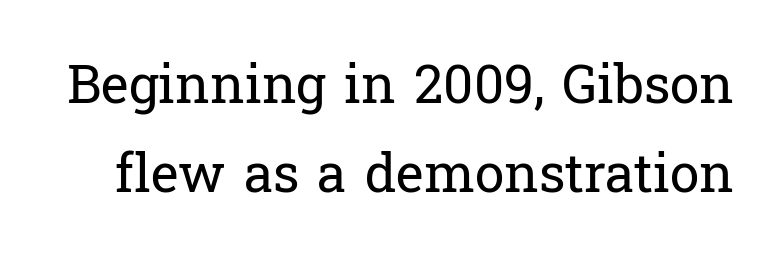
The image shows 53 px regular-weight serif type, upright; set normal line spacing (1.68x), normal letter spacing, not underlined; low stroke contrast and a medium x-height.
